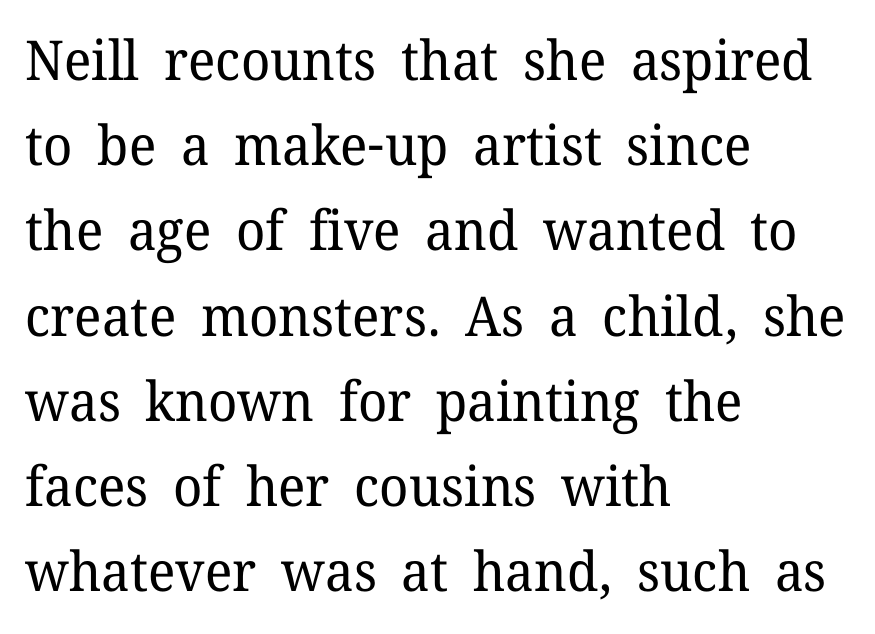
{"serif": "yes", "italic": "no", "bold": "no", "weight": "regular", "width": "normal", "stroke_contrast": "low", "x_height": "medium", "monospaced": "no", "underline": "no", "align": "left", "line_spacing": "normal", "line_spacing_ratio": 1.55, "letter_spacing": "normal", "letter_spacing_em": 0.0, "glyph_px": 55}
